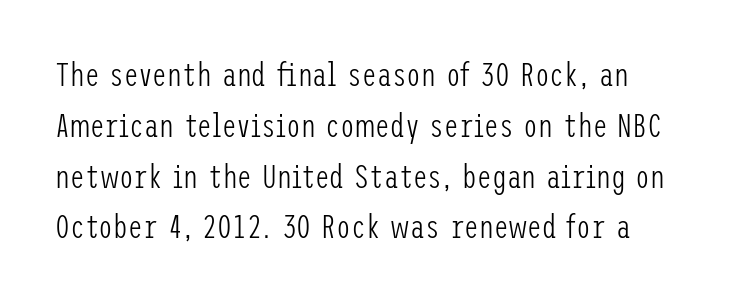
{"serif": "no", "italic": "no", "bold": "no", "weight": "light", "width": "condensed", "stroke_contrast": "low", "x_height": "medium", "underline": "no", "line_spacing": "normal", "line_spacing_ratio": 1.54, "letter_spacing": "normal", "letter_spacing_em": 0.0, "glyph_px": 33}
